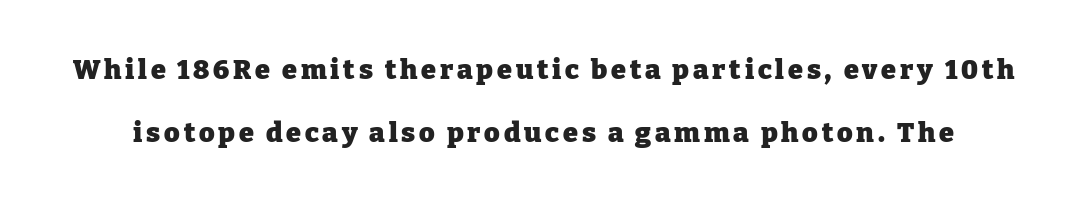
Q: Is the text bold? A: Yes.
Q: Is the text italic (slanted)? A: No, it is upright.
Q: Is the text underlined? A: No.
Q: Is the spacing between lines tight, normal or loose? A: Loose.
